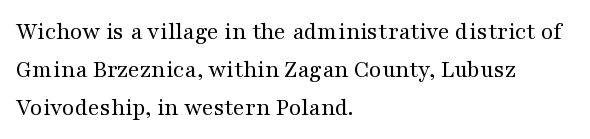
The image shows 25 px text type, upright; set left-aligned, normal line spacing (1.52x), normal letter spacing, not underlined.
